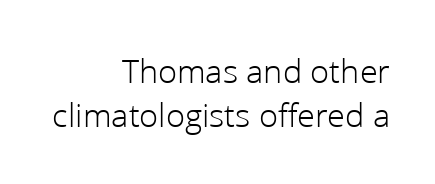
{"serif": "no", "italic": "no", "bold": "no", "weight": "light", "width": "normal", "stroke_contrast": "low", "x_height": "medium", "monospaced": "no", "underline": "no", "align": "right", "line_spacing": "normal", "line_spacing_ratio": 1.26, "letter_spacing": "normal", "letter_spacing_em": 0.0, "glyph_px": 35}
